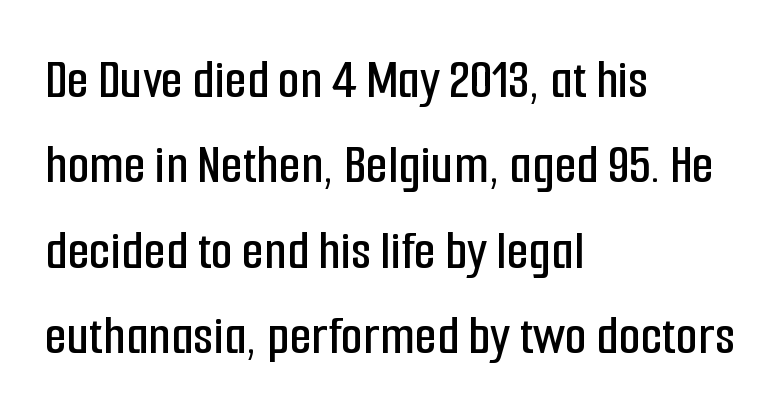
Q: Is the text italic (slanted)? A: No, it is upright.
Q: Is the typeface a serif or a sans-serif typeface? A: Sans-serif.
Q: Is the text underlined? A: No.
Q: How is the paragraph aligned? A: Left-aligned.
Q: Is the spacing between letters normal or unusually wide? A: Normal.
Q: Is the spacing between lines tight, normal or loose? A: Normal.
Q: Width (condensed, normal, or wide)? A: Condensed.
Q: Stroke contrast? A: Low.
Q: x-height? A: Medium.
Q: Monospaced? A: No.
